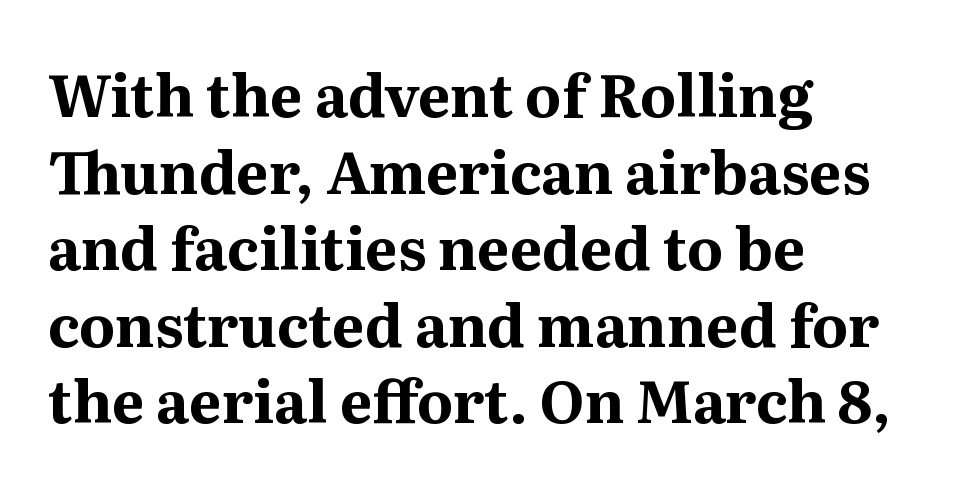
The image shows 58 px bold serif type, upright; set left-aligned, normal line spacing (1.32x), normal letter spacing, not underlined; medium stroke contrast and a medium x-height.
